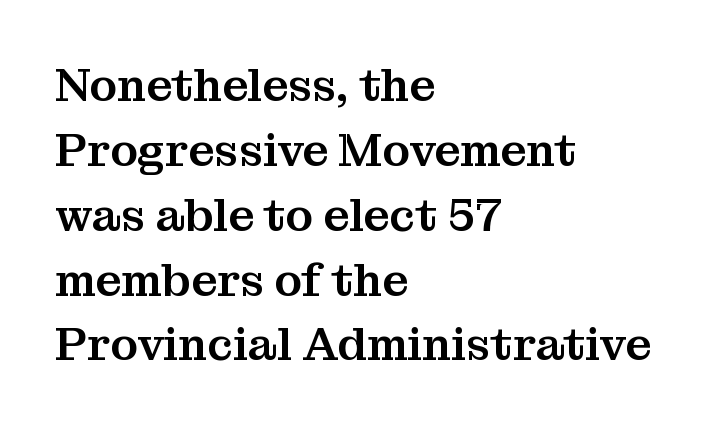
I'd call this a serif setting — the letters wear small feet. Default kerning and tracking; the words read as compact shapes. Lines of text with bare space underneath. How would I describe the line gaps? Plain and ordinary.
